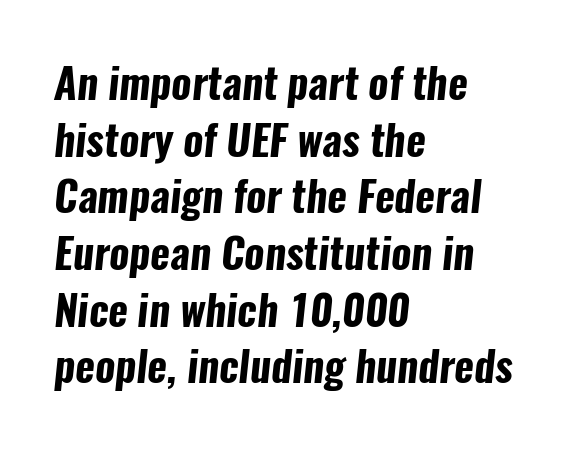
The image shows 42 px bold, condensed sans-serif type; set left-aligned, normal line spacing (1.35x), normal letter spacing, not underlined; low stroke contrast and a medium x-height.
